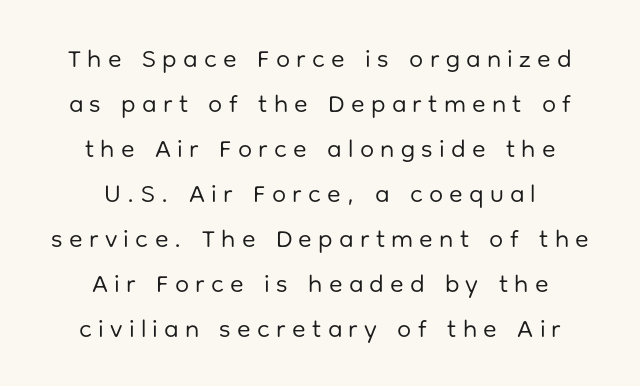
The image shows 25 px text type, upright; set centered, line spacing 1.8x, unusually wide letter spacing (+0.25 em), not underlined.
